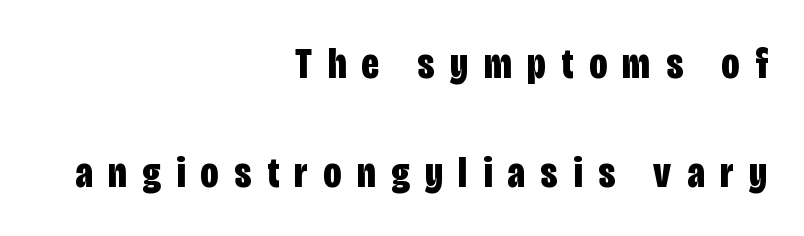
{"serif": "no", "italic": "no", "bold": "yes", "weight": "bold", "width": "condensed", "stroke_contrast": "low", "x_height": "large", "monospaced": "no", "underline": "no", "align": "right", "line_spacing": "loose", "line_spacing_ratio": 2.47, "letter_spacing": "wide", "letter_spacing_em": 0.36, "glyph_px": 44}
